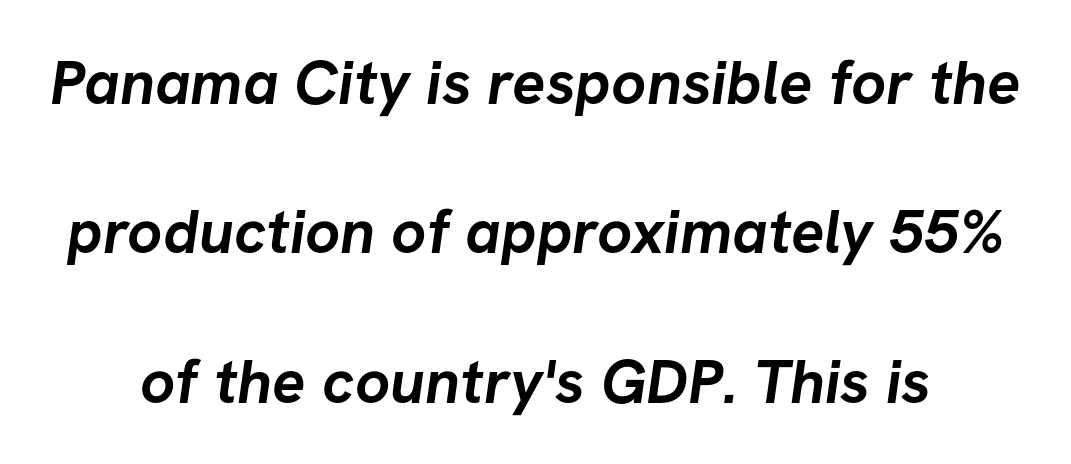
The image shows 62 px semibold sans-serif type; set loose line spacing (2.41x), normal letter spacing, not underlined; low stroke contrast and a medium x-height.
